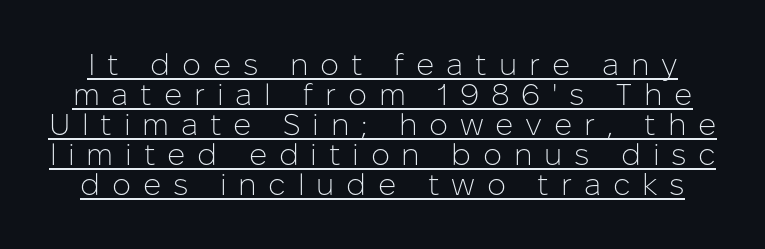
Regarding leading, the lines here are crowded together. The tracking reads as deliberately expanded to a designer's eye. Counters stay open thanks to moderate or lighter strokes. I'd call this a sans setting — the letters go barefoot. Proportional: the letters do not fall into vertical columns. This sample carries an underscore along the baseline area.
